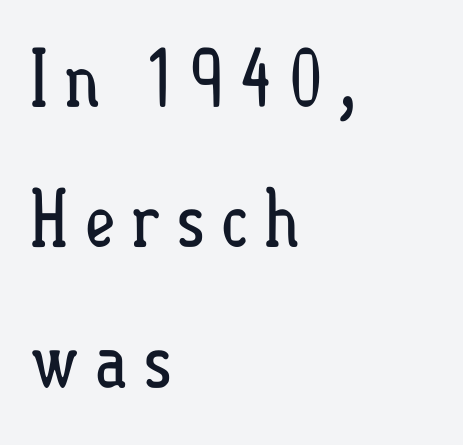
{"italic": "no", "bold": "no", "weight": "regular", "width": "condensed", "stroke_contrast": "low", "x_height": "small", "monospaced": "no", "underline": "no", "align": "left", "line_spacing_ratio": 1.8, "glyph_px": 78}
